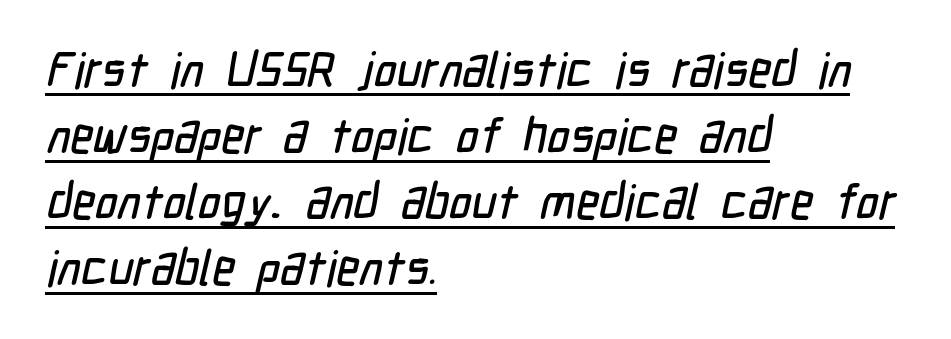
Check the space under the baseline: a stroke is drawn there. This rendering leaves character spacing at its baseline value. Does the leading feel generous? No, just average. The rag falls on the right side of this text block. Varying glyph widths throughout — classic text-font behaviour. Is this a sans? Yes — the strokes have no serifs.
